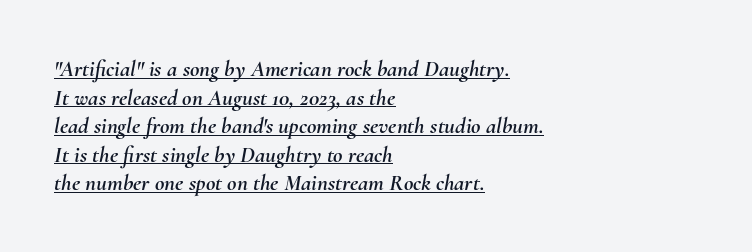
{"italic": "yes", "lean": "right", "slant_degrees": 10, "underline": "yes", "align": "left", "line_spacing_ratio": 1.24, "letter_spacing": "normal", "letter_spacing_em": 0.0, "glyph_px": 23}
